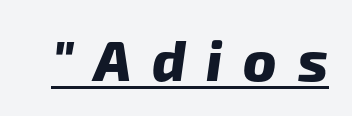
Think of a printed novel: that variable character pitch is what you see here. This rendering features underlined lettering. This rendering employs a face without finishing strokes, i.e., a sans-serif. Inter-character spacing is expanded well beyond the font's built-in metrics. The characters look thick and weighty, a clear bold.
